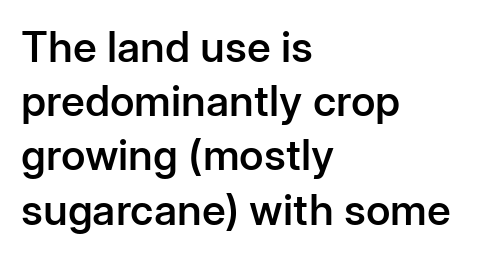
The image shows 42 px semibold sans-serif type, upright; set left-aligned, normal line spacing (1.29x), normal letter spacing, not underlined; low stroke contrast and a medium x-height.
